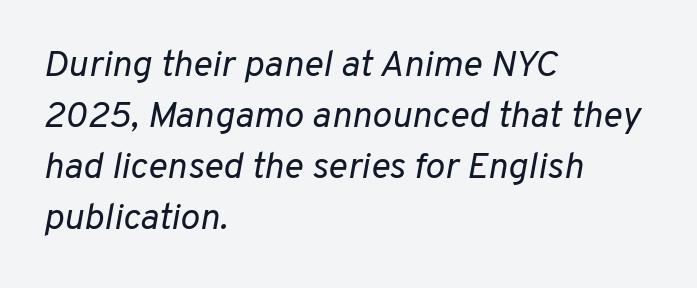
Posture: slanted. Honestly, there is no underline to notice here at all. Compared with a typical body face, this is equally light or lighter still. This block has exactly the height ordinary leading produces. Character widths vary here, with narrow letters taking less room than wide ones. The typesetter chose a ragged-right arrangement here.
